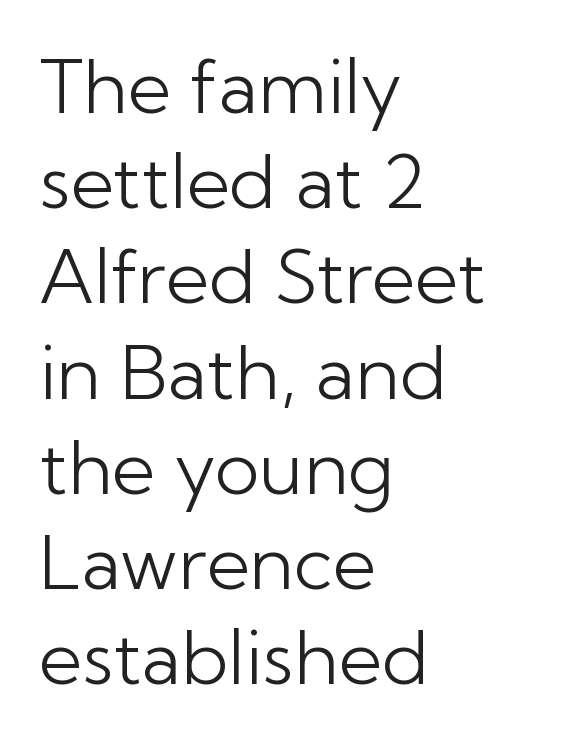
The image shows 75 px light sans-serif type, upright; set left-aligned, normal line spacing (1.27x), normal letter spacing, not underlined; low stroke contrast and a medium x-height.
